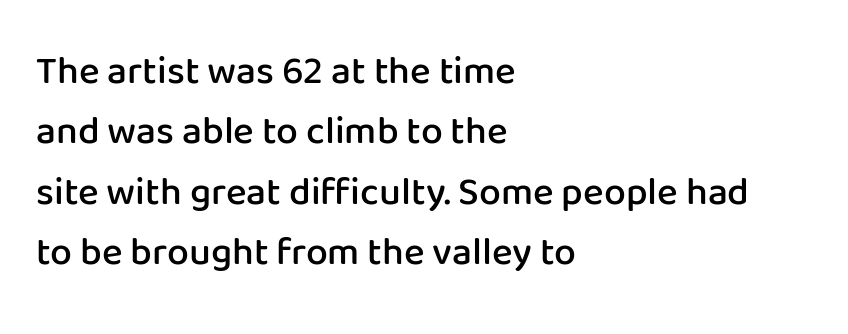
{"serif": "no", "italic": "no", "bold": "semi", "weight": "semibold", "width": "normal", "stroke_contrast": "low", "x_height": "medium", "monospaced": "no", "underline": "no", "align": "left", "line_spacing": "normal", "line_spacing_ratio": 1.55, "letter_spacing": "normal", "letter_spacing_em": 0.0, "glyph_px": 39}
